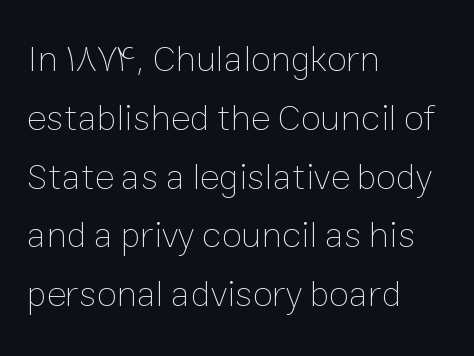
The image shows 37 px thin type, upright; set left-aligned, normal line spacing (1.59x), normal letter spacing, not underlined; low stroke contrast and a medium x-height.
